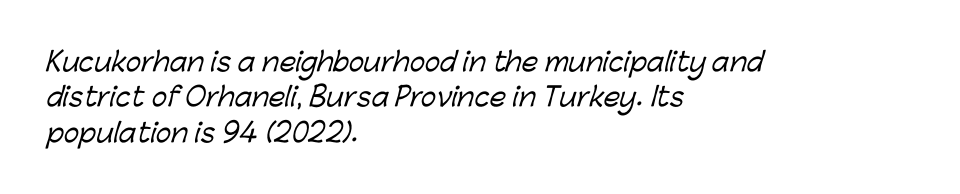
{"underline": "no", "align": "left", "line_spacing": "normal", "line_spacing_ratio": 1.36, "letter_spacing": "normal", "letter_spacing_em": 0.0, "glyph_px": 26}
